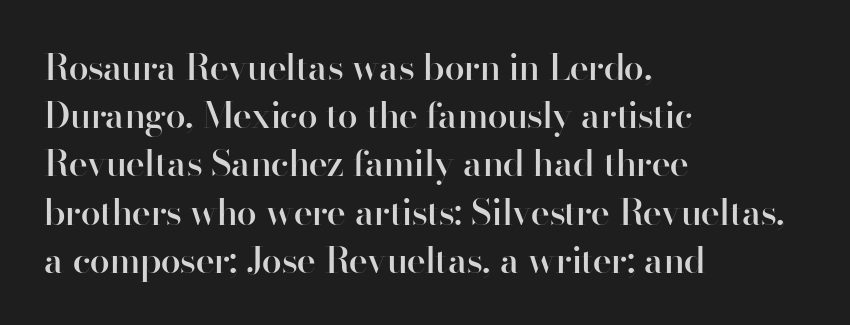
The image shows 36 px semibold sans-serif type, upright; set left-aligned, normal line spacing (1.34x), normal letter spacing, not underlined; high stroke contrast and a small x-height.
